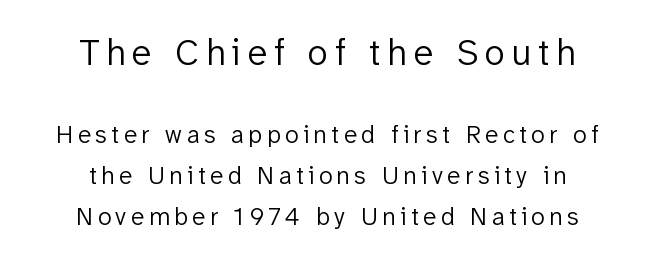
{"serif": "no", "italic": "no", "bold": "no", "weight": "light", "width": "normal", "stroke_contrast": "low", "x_height": "medium", "monospaced": "no", "underline": "no", "align": "center", "line_spacing": "normal", "line_spacing_ratio": 1.64, "larger_block": "first", "size_ratio": 1.48, "glyph_px": 37}
